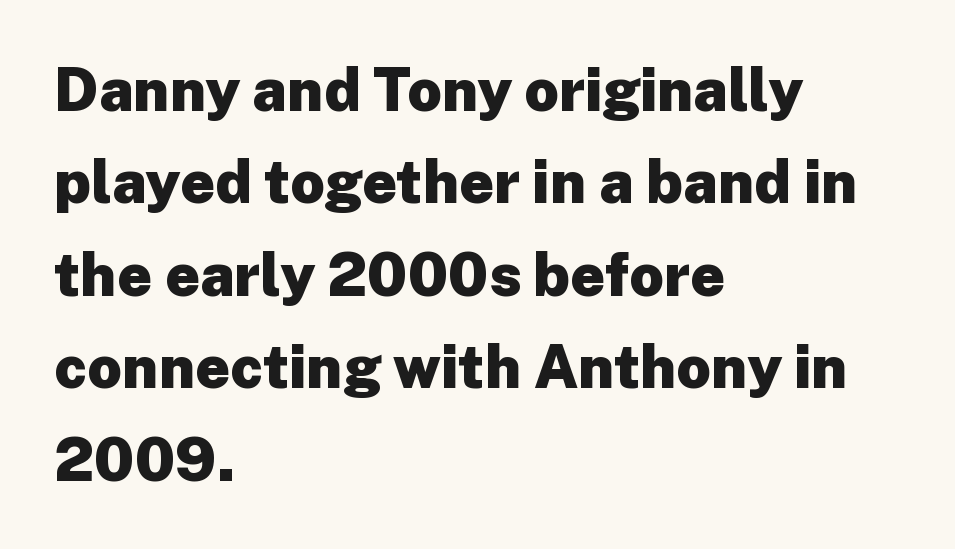
How would I describe the line gaps? Plain and ordinary. Unlike italic type, these characters show no tilt at all. Regarding serifs, this sample does without them. Lines of text with bare space underneath. You could call the tracking neutral — neither tight nor loose.
